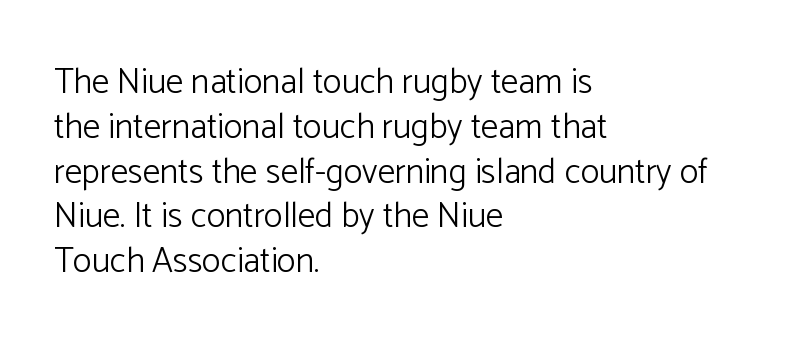
{"serif": "no", "italic": "no", "bold": "no", "weight": "light", "width": "normal", "stroke_contrast": "low", "x_height": "medium", "monospaced": "no", "underline": "no", "align": "left", "line_spacing": "normal", "line_spacing_ratio": 1.28, "letter_spacing": "normal", "letter_spacing_em": 0.0, "glyph_px": 35}
